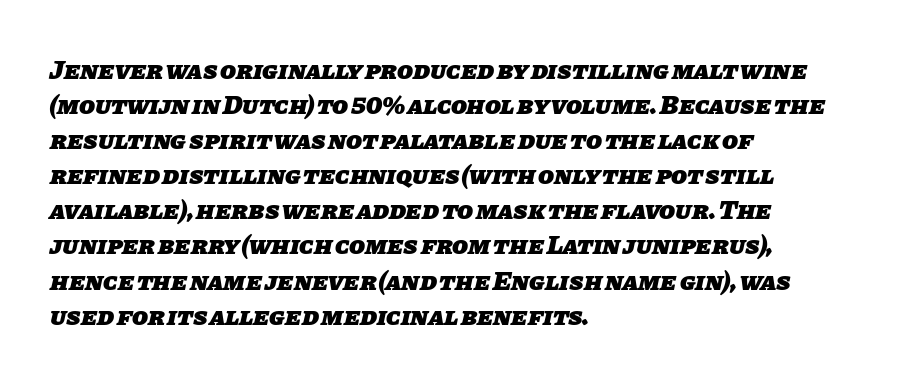
Q: Is the text bold? A: Yes.
Q: Is the text underlined? A: No.
Q: How is the paragraph aligned? A: Left-aligned.
Q: Is the spacing between letters normal or unusually wide? A: Normal.
Q: Is the spacing between lines tight, normal or loose? A: Normal.
